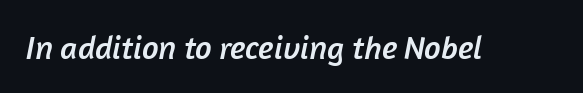
{"serif": "no", "width": "normal", "stroke_contrast": "low", "x_height": "medium", "monospaced": "no", "underline": "no", "letter_spacing": "normal", "letter_spacing_em": 0.0, "glyph_px": 33}
